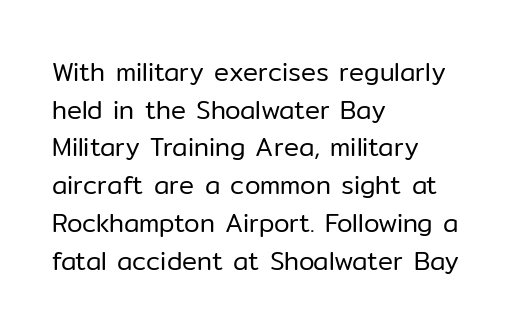
{"italic": "no", "bold": "no", "underline": "no", "align": "left", "line_spacing": "normal", "line_spacing_ratio": 1.51, "letter_spacing": "normal", "letter_spacing_em": 0.0, "glyph_px": 25}
